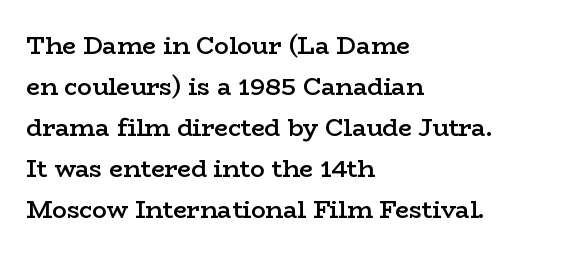
There is no visible air inserted between adjacent glyphs. Plain, unruled lines of type. Leftover space on each line is placed entirely after the last word. These lines were composed using upright roman letters. Typographic density is moderately raised because the face is semibold.
